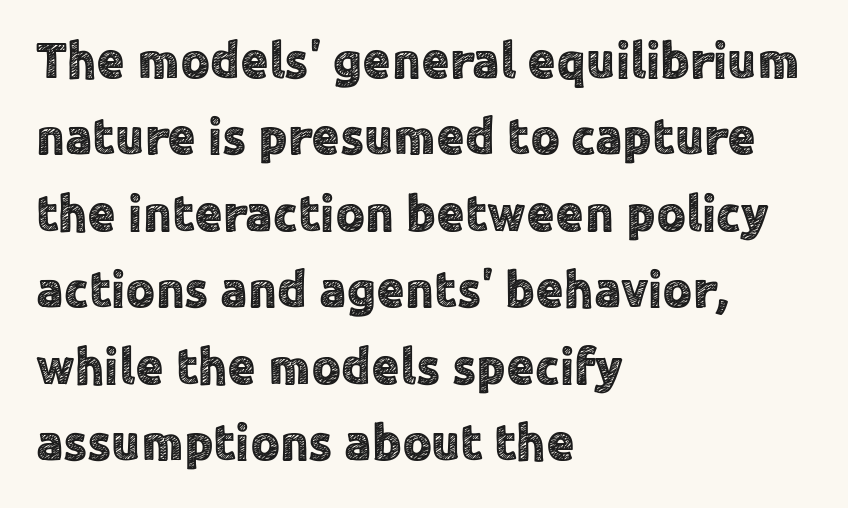
Rows of type keep a routine distance in the vertical direction. The face used here is proportionally spaced, like ordinary book or web type. Descender tails drop into unmarked territory. Tracking here is standard; glyphs follow each other at the usual distance. Type style note: lacks serifs.
